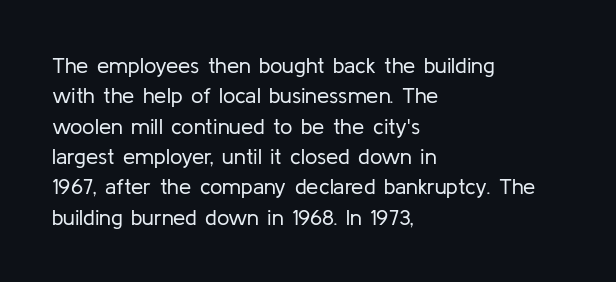
{"italic": "no", "bold": "no", "underline": "no", "align": "left", "line_spacing": "normal", "line_spacing_ratio": 1.38, "letter_spacing": "normal", "letter_spacing_em": 0.0, "glyph_px": 22}
